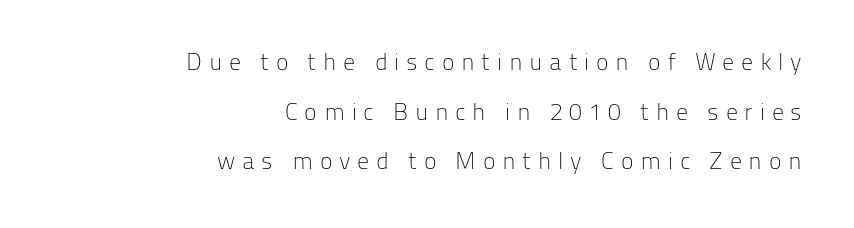
Display-style spreading of the glyphs; the letterfit is very open. Casual observation: everything's shoved over to the right. The axis of the letterforms is exactly vertical. Decoration check: the copy has no underline. Summary of vertical rhythm: relaxed, with wide interline spacing. Is the stroke heavy? The answer is a plain regular-or-lighter.
